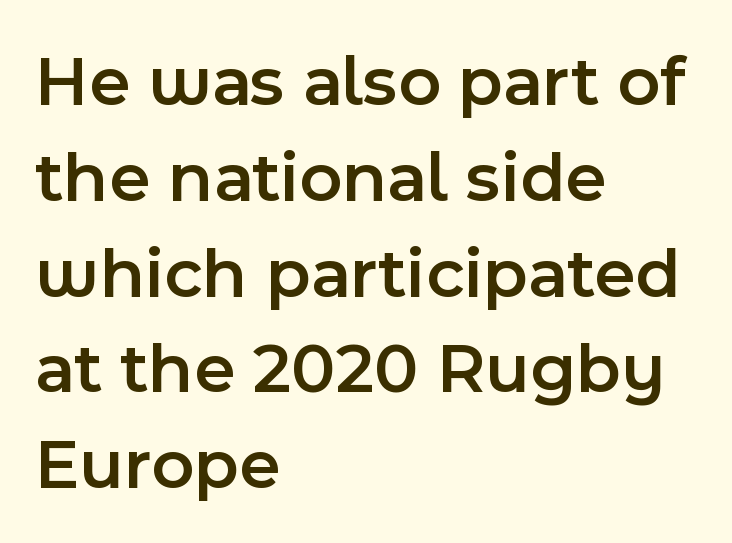
The letters carry no serifs — their stems end cleanly without finishing strokes. The characters look somewhat weighty, a semibold short of true bold. Is there any slant? The stems are plumb. Do the characters align in a grid? No, the font is proportional. The line texture is even and compact thanks to regular tracking.
